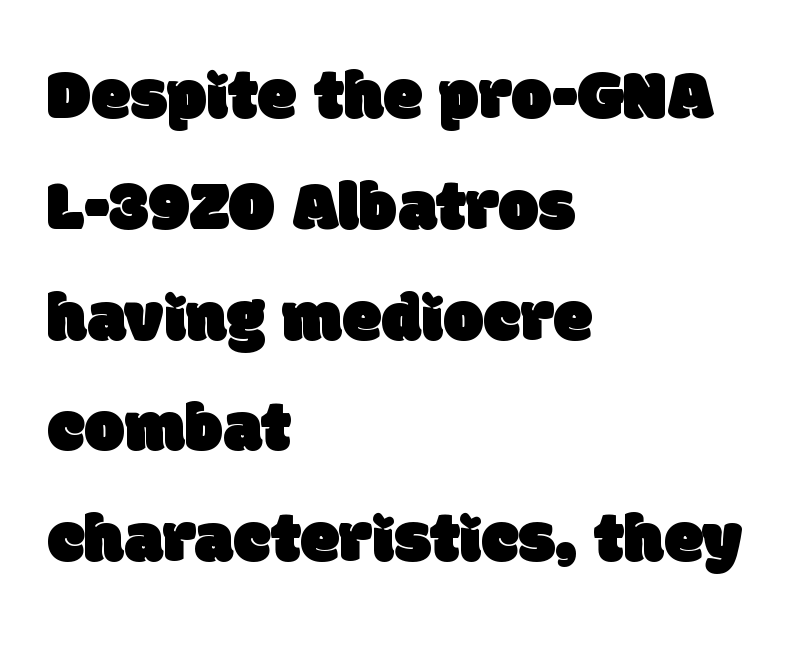
{"serif": "no", "width": "normal", "stroke_contrast": "low", "x_height": "large", "monospaced": "no", "underline": "no", "align": "left", "line_spacing": "normal", "line_spacing_ratio": 1.56, "letter_spacing": "normal", "letter_spacing_em": 0.0, "glyph_px": 71}
